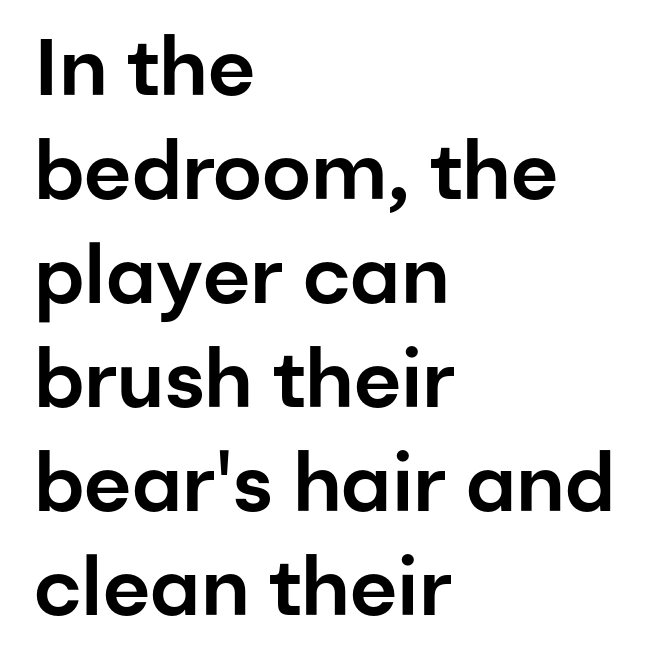
You can tell from the bare stems that sans-serif type was used. The compositor pushed each line to the left boundary. How are the letters spaced? Ordinarily, with no added tracking. The passage shown is not underscored anywhere. These lines are rendered in a variable-pitch font. The designer left line spacing at the default.
